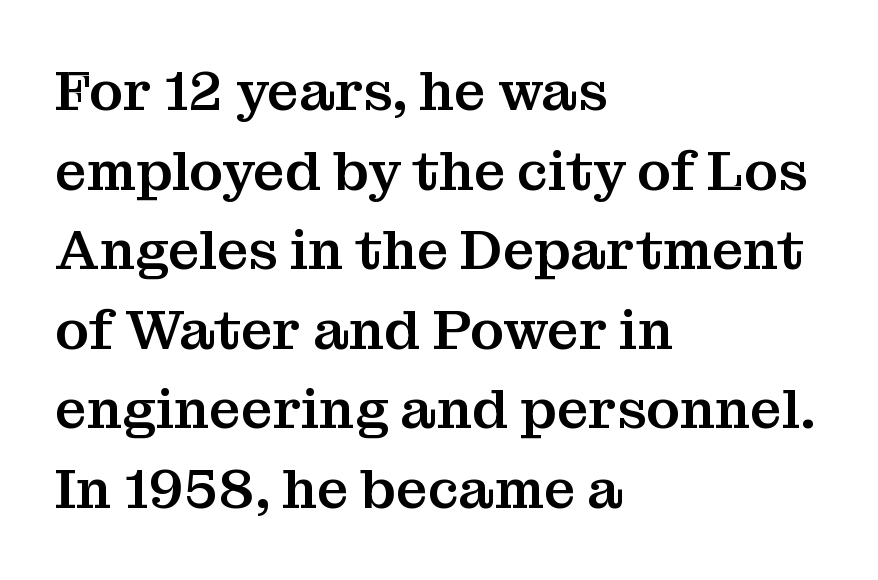
Q: Is the text italic (slanted)? A: No, it is upright.
Q: Is the typeface a serif or a sans-serif typeface? A: Serif.
Q: Is the text underlined? A: No.
Q: How is the paragraph aligned? A: Left-aligned.
Q: Is the spacing between letters normal or unusually wide? A: Normal.
Q: Is the spacing between lines tight, normal or loose? A: Normal.
Q: Width (condensed, normal, or wide)? A: Normal.
Q: Stroke contrast? A: Medium.
Q: x-height? A: Medium.
Q: Monospaced? A: No.
